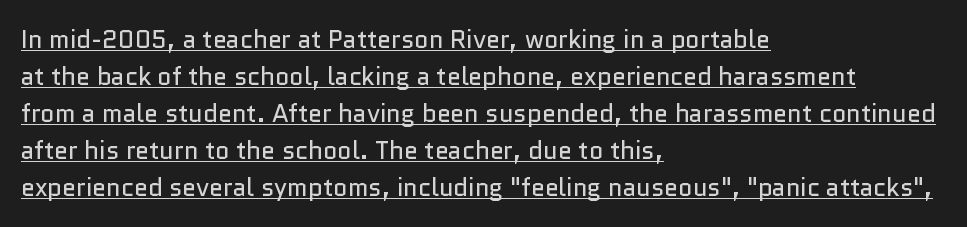
{"italic": "no", "bold": "no", "underline": "yes", "align": "left", "line_spacing": "normal", "line_spacing_ratio": 1.48, "letter_spacing": "normal", "letter_spacing_em": 0.0, "glyph_px": 25}
